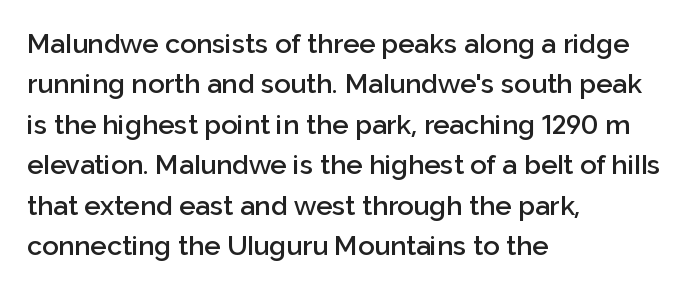
{"italic": "no", "bold": "semi", "underline": "no", "align": "left", "line_spacing": "normal", "line_spacing_ratio": 1.5, "letter_spacing": "normal", "letter_spacing_em": 0.0, "glyph_px": 27}
